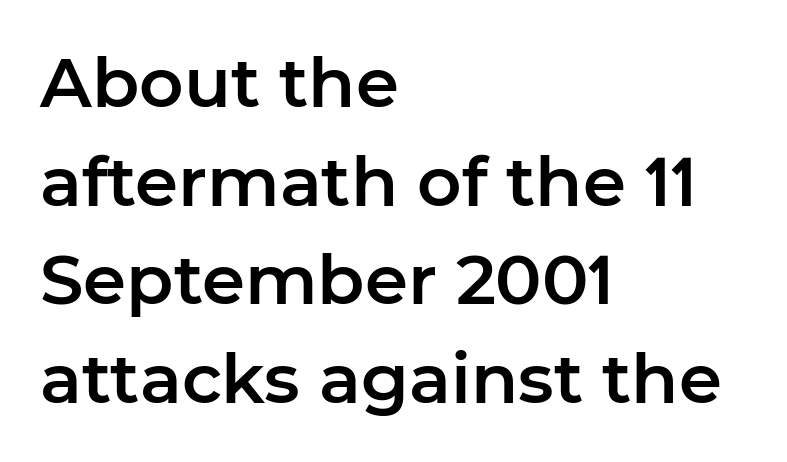
{"serif": "no", "italic": "no", "width": "normal", "stroke_contrast": "low", "x_height": "medium", "monospaced": "no", "underline": "no", "align": "left", "line_spacing": "normal", "line_spacing_ratio": 1.43, "letter_spacing": "normal", "letter_spacing_em": 0.0, "glyph_px": 69}
